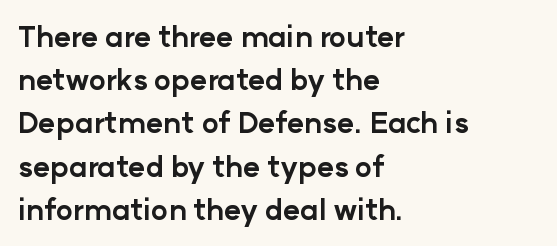
The image shows 29 px bold sans-serif type, upright; set left-aligned, normal line spacing (1.49x), normal letter spacing, not underlined; low stroke contrast and a medium x-height.
